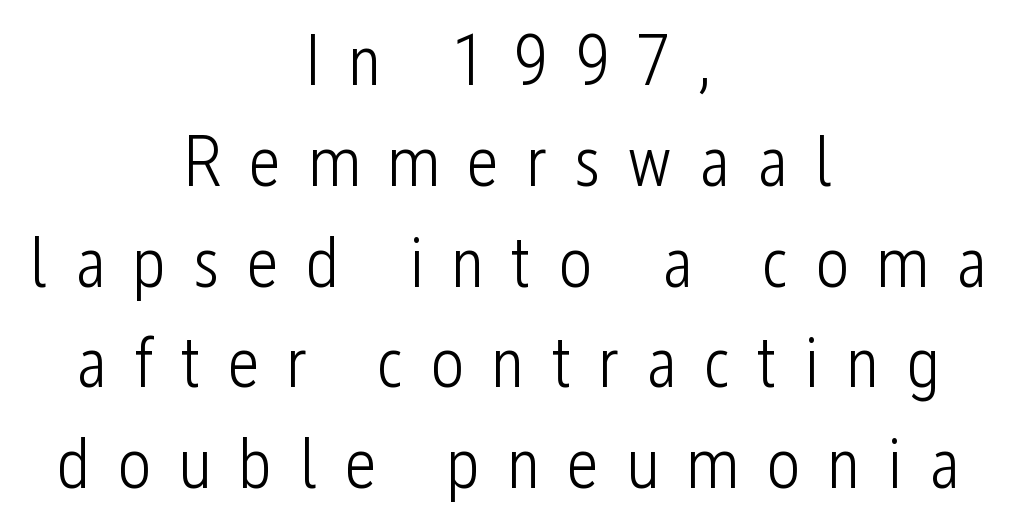
The image shows 72 px light, condensed sans-serif type, upright; set centered, normal line spacing (1.4x), unusually wide letter spacing (+0.37 em), not underlined; low stroke contrast and a medium x-height.
